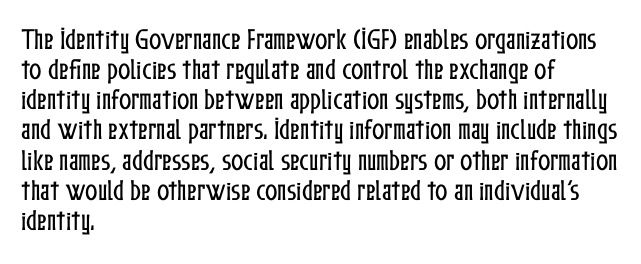
{"italic": "no", "underline": "no", "align": "left", "line_spacing": "normal", "line_spacing_ratio": 1.31, "letter_spacing": "normal", "letter_spacing_em": 0.0, "glyph_px": 23}
